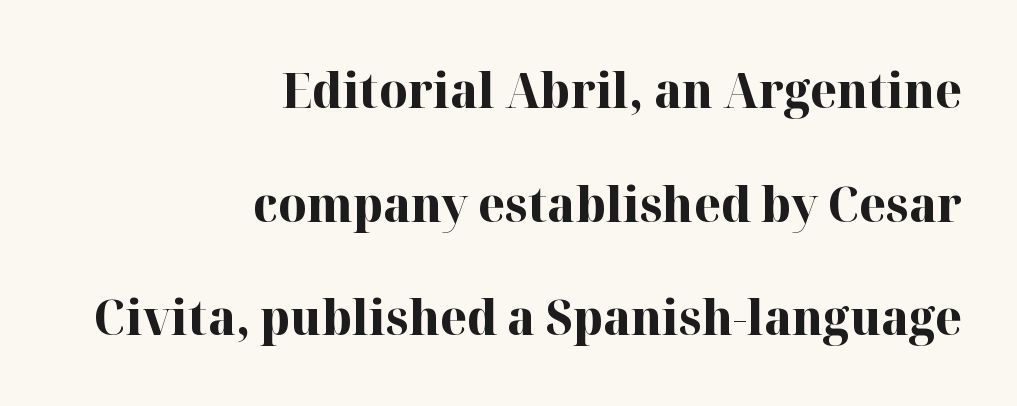
{"serif": "yes", "italic": "no", "bold": "yes", "weight": "bold", "width": "normal", "stroke_contrast": "high", "x_height": "medium", "monospaced": "no", "underline": "no", "align": "right", "line_spacing": "loose", "line_spacing_ratio": 2.32, "letter_spacing": "normal", "letter_spacing_em": 0.0, "glyph_px": 49}
